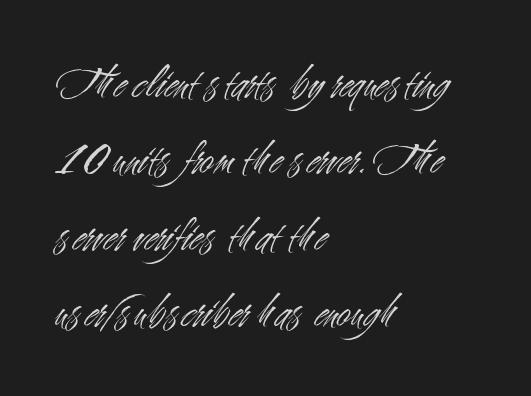
{"serif": "no", "bold": "no", "weight": "light", "width": "condensed", "stroke_contrast": "medium", "x_height": "small", "monospaced": "no", "underline": "no", "align": "left", "line_spacing": "normal", "line_spacing_ratio": 1.59, "letter_spacing": "normal", "letter_spacing_em": 0.0, "glyph_px": 48}
